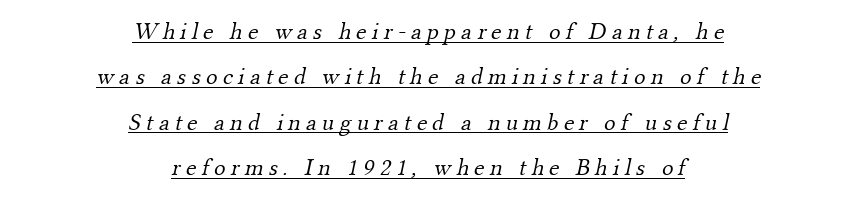
Q: Is the text bold? A: No.
Q: Is the text underlined? A: Yes.
Q: How is the paragraph aligned? A: Centered.
Q: Is the spacing between letters normal or unusually wide? A: Unusually wide.
